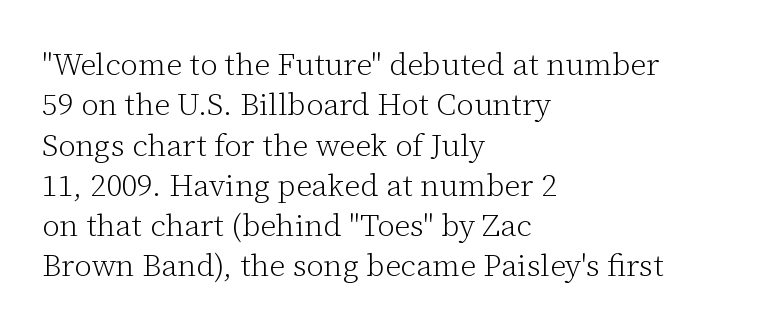
Q: Is the text bold? A: No.
Q: Is the text italic (slanted)? A: No, it is upright.
Q: Is the typeface a serif or a sans-serif typeface? A: Serif.
Q: Is the text underlined? A: No.
Q: How is the paragraph aligned? A: Left-aligned.
Q: Is the spacing between letters normal or unusually wide? A: Normal.
Q: Is the spacing between lines tight, normal or loose? A: Normal.
Q: Width (condensed, normal, or wide)? A: Normal.
Q: Stroke contrast? A: Low.
Q: x-height? A: Medium.
Q: Monospaced? A: No.
